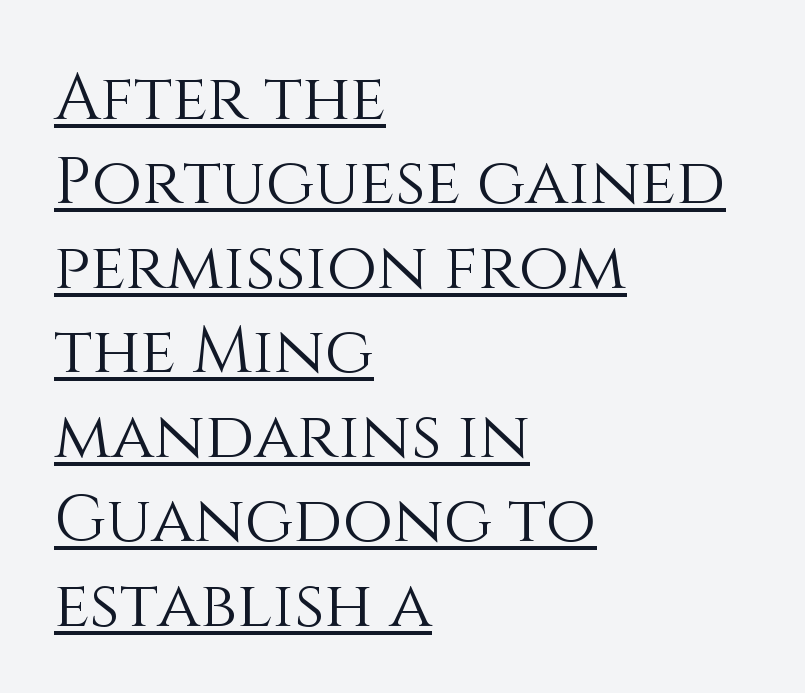
{"italic": "no", "bold": "no", "weight": "light", "width": "normal", "stroke_contrast": "medium", "x_height": "large", "monospaced": "no", "underline": "yes", "align": "left", "line_spacing": "normal", "line_spacing_ratio": 1.3, "letter_spacing": "normal", "letter_spacing_em": 0.0, "glyph_px": 65}
